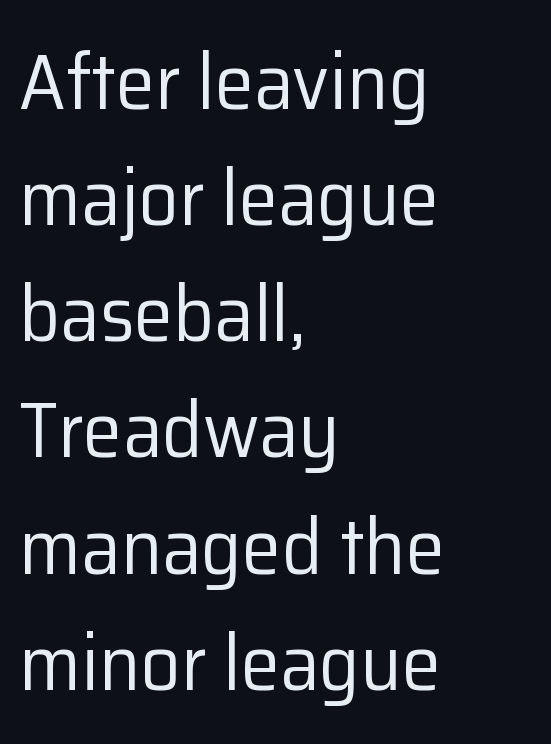
Rows of type keep a routine distance in the vertical direction. Vertical stems look standard width or narrower in stroke. The zone under the glyphs is completely vacant. Looks like regular typesetting: each glyph gets only the width it needs. Visually the block forms a straight wall on the left and a jagged coastline on the right. Ordinary non-slanted type is in use.
